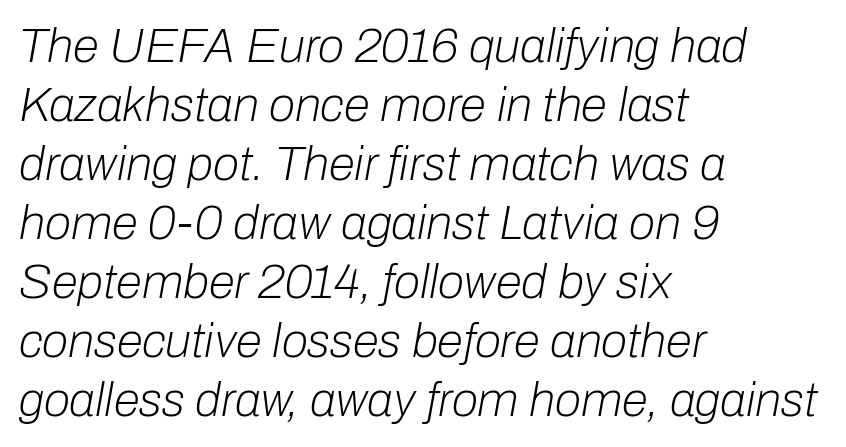
The image shows 48 px light type, italic (leaning right); set left-aligned, line spacing 1.23x, normal letter spacing, not underlined; low stroke contrast and a medium x-height.
